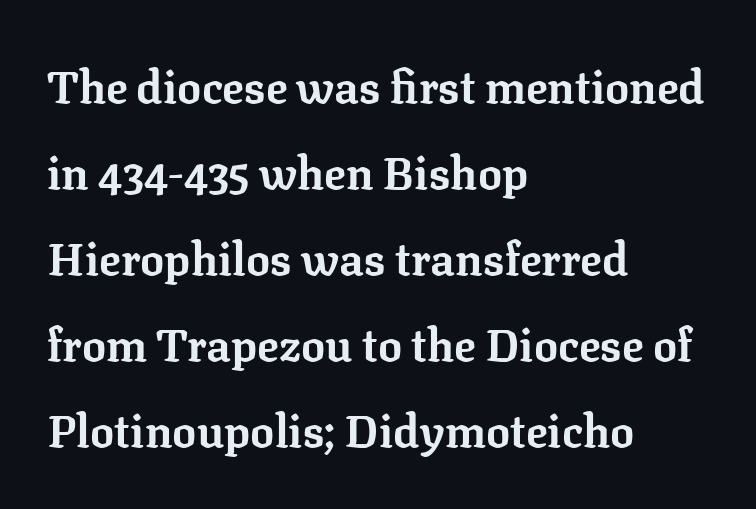
Q: Is the text bold? A: Yes.
Q: Is the text italic (slanted)? A: No, it is upright.
Q: Is the typeface a serif or a sans-serif typeface? A: Serif.
Q: Is the text underlined? A: No.
Q: How is the paragraph aligned? A: Left-aligned.
Q: Is the spacing between letters normal or unusually wide? A: Normal.
Q: Is the spacing between lines tight, normal or loose? A: Loose.
Q: Width (condensed, normal, or wide)? A: Normal.
Q: Stroke contrast? A: Low.
Q: x-height? A: Medium.
Q: Monospaced? A: No.
